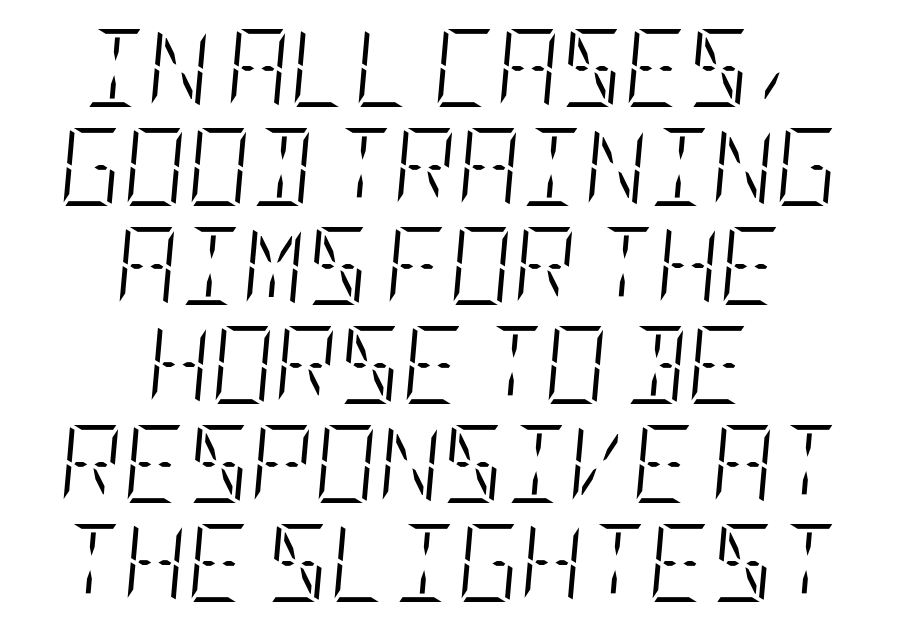
{"italic": "yes", "lean": "right", "slant_degrees": 5, "bold": "no", "weight": "light", "width": "condensed", "stroke_contrast": "low", "x_height": "large", "underline": "no", "align": "center", "line_spacing": "normal", "line_spacing_ratio": 1.27, "letter_spacing": "normal", "letter_spacing_em": 0.0, "glyph_px": 78}
